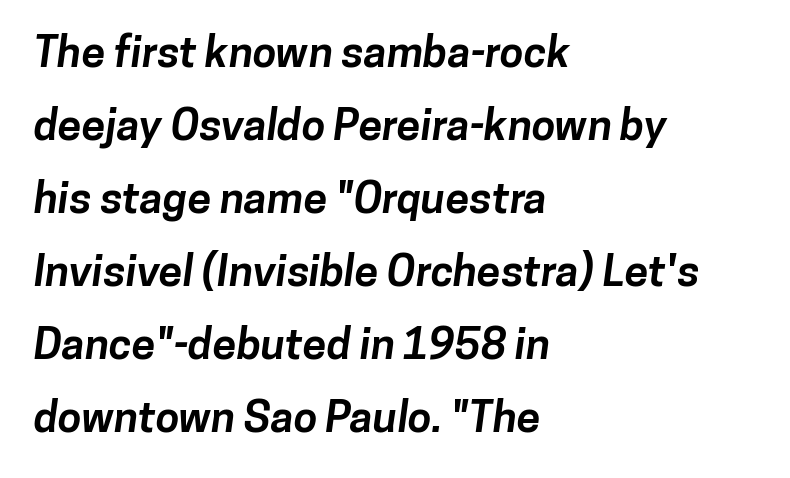
The image shows 43 px bold sans-serif type; set left-aligned, normal line spacing (1.7x), normal letter spacing, not underlined; low stroke contrast and a medium x-height.
